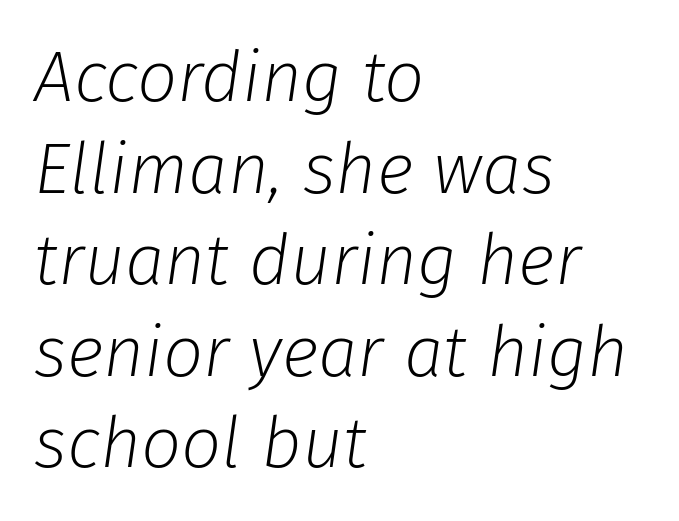
No word sits above an underline. If you measured baseline to baseline, you'd find a middling distance. Looking at the ascenders, they clearly lean. Characters follow at the spacing the type designer built in. This sample has the flowing, uneven cadence of proportional lettering.
